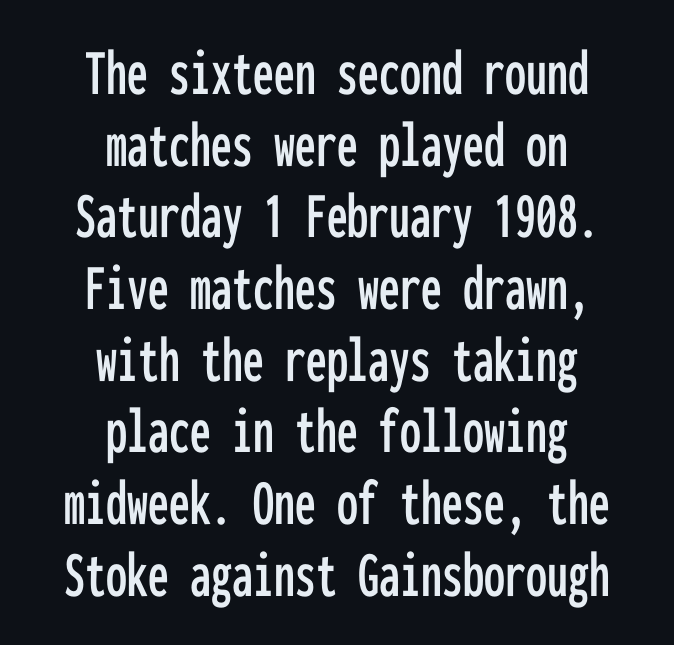
Q: Is the text italic (slanted)? A: No, it is upright.
Q: Is the typeface a serif or a sans-serif typeface? A: Sans-serif.
Q: Is the text underlined? A: No.
Q: How is the paragraph aligned? A: Centered.
Q: Is the spacing between letters normal or unusually wide? A: Normal.
Q: Is the spacing between lines tight, normal or loose? A: Tight.
Q: Width (condensed, normal, or wide)? A: Condensed.
Q: Stroke contrast? A: Low.
Q: x-height? A: Medium.
Q: Monospaced? A: Yes.
